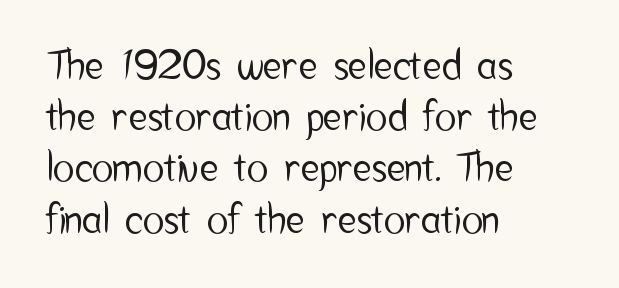
{"serif": "no", "italic": "no", "width": "condensed", "stroke_contrast": "low", "x_height": "medium", "monospaced": "no", "underline": "no", "align": "left", "line_spacing": "normal", "line_spacing_ratio": 1.28, "letter_spacing": "normal", "letter_spacing_em": 0.0, "glyph_px": 40}
